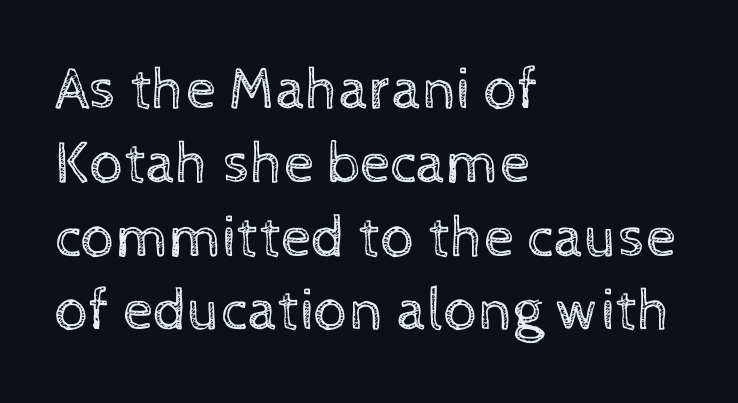
Reading down the block, your eye returns to a fixed left position each line. The lettering holds an erect, upright posture throughout. Type without underlining. The characters are drawn with everyday or finer stroke widths. In terms of letterspacing, this is plain default setting.
